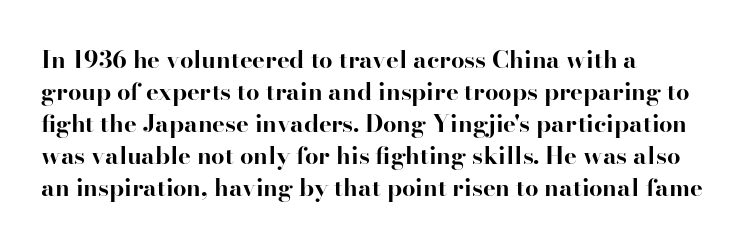
{"italic": "no", "bold": "yes", "underline": "no", "align": "left", "line_spacing": "normal", "line_spacing_ratio": 1.33, "letter_spacing": "normal", "letter_spacing_em": 0.0, "glyph_px": 24}
